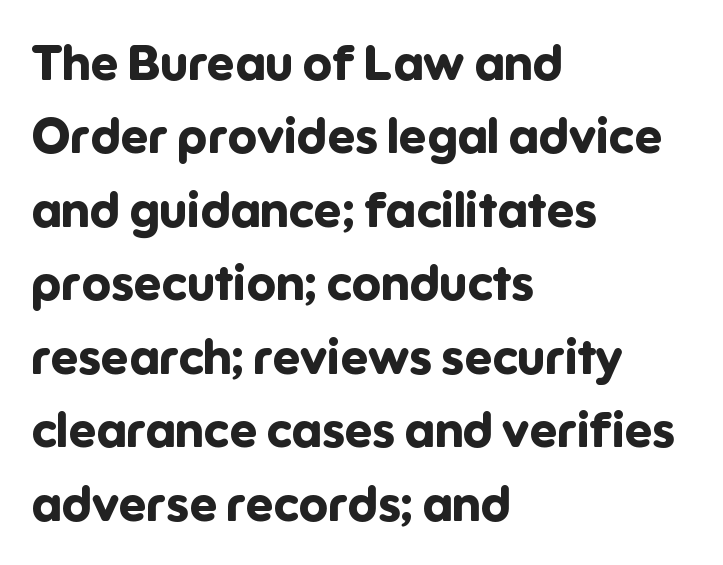
The image shows 49 px bold sans-serif type, upright; set left-aligned, normal line spacing (1.5x), normal letter spacing, not underlined; low stroke contrast and a medium x-height.
